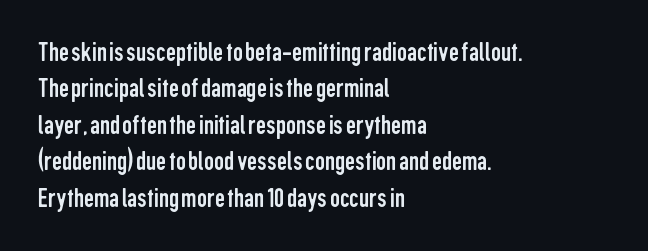
Q: Is the text bold? A: No.
Q: Is the text italic (slanted)? A: No, it is upright.
Q: Is the typeface a serif or a sans-serif typeface? A: Sans-serif.
Q: Is the text underlined? A: No.
Q: How is the paragraph aligned? A: Left-aligned.
Q: Is the spacing between letters normal or unusually wide? A: Normal.
Q: Is the spacing between lines tight, normal or loose? A: Normal.
Q: Width (condensed, normal, or wide)? A: Condensed.
Q: Stroke contrast? A: Low.
Q: x-height? A: Medium.
Q: Monospaced? A: No.
